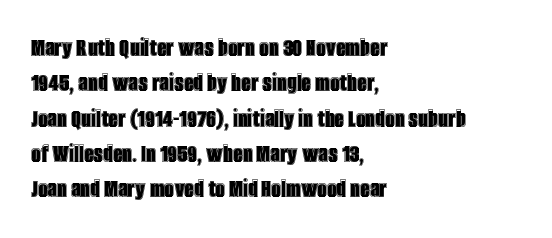
Interline gaps are of average width in this sample. The axis of the letterforms is exactly vertical. Casual observation: everything's shoved over to the left. These lines keep a tight, regular rhythm from letter to letter. Unmarked baselines from the first word to the last.
